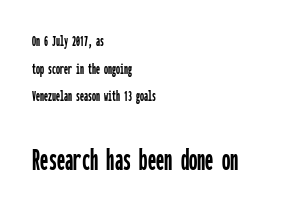
Q: Is the text italic (slanted)? A: No, it is upright.
Q: Is the typeface a serif or a sans-serif typeface? A: Sans-serif.
Q: Is the text underlined? A: No.
Q: How is the paragraph aligned? A: Left-aligned.
Q: Is the spacing between letters normal or unusually wide? A: Normal.
Q: Which block of text is set in a larger size, the first (top) or the second (bottom)? A: The second (bottom) one.
Q: Width (condensed, normal, or wide)? A: Condensed.
Q: Stroke contrast? A: Low.
Q: x-height? A: Medium.
Q: Monospaced? A: Yes.
